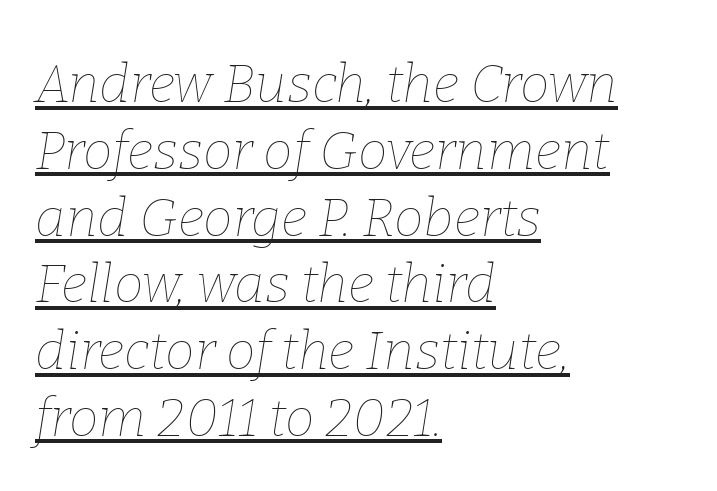
{"italic": "yes", "lean": "right", "slant_degrees": 9, "bold": "no", "weight": "thin", "width": "normal", "stroke_contrast": "low", "x_height": "medium", "monospaced": "no", "underline": "yes", "align": "left", "line_spacing": "normal", "line_spacing_ratio": 1.26, "letter_spacing": "normal", "letter_spacing_em": 0.0, "glyph_px": 53}
